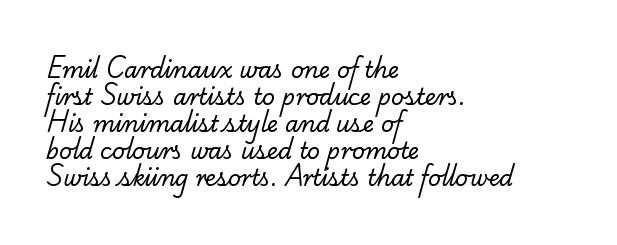
This sample uses plain, unmodified letter spacing. The compositor pushed each line to the left boundary. Descenders hang freely into open space. Compared with a typical body face, this is equally light or lighter still.
